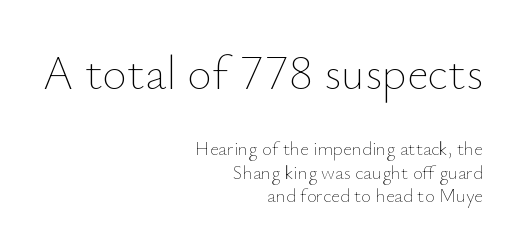
A light-to-regular cut is what we see here. Proportional: the letters do not fall into vertical columns. This rendering leaves character spacing at its baseline value. Horizontal alignment here is rightward, an uncommon choice for prose.
